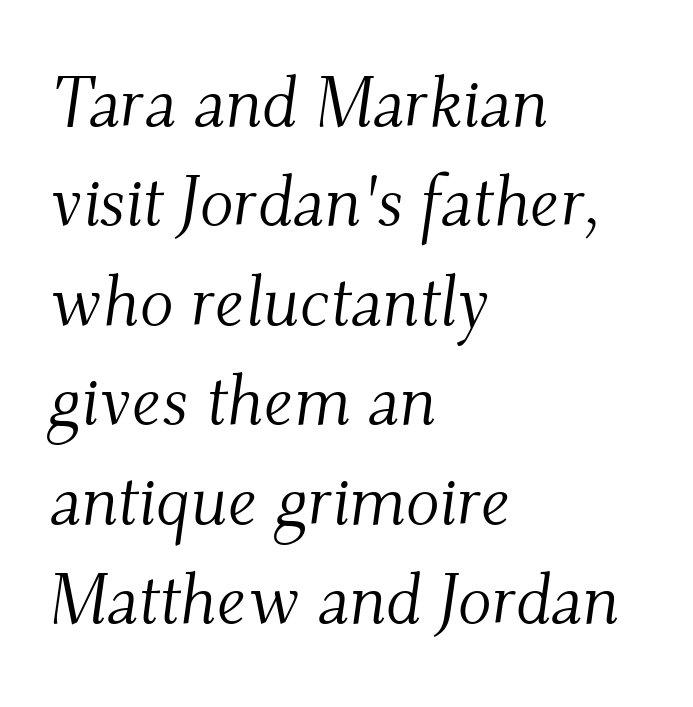
In terms of letterform style, serifs are clearly present. The leading is moderate, giving the passage an even texture. Would a proofreader flag this as italicized? Yes. The gaps between neighbouring characters are ordinary and unremarkable. Is the type heavy? It reads as light-to-regular instead. Words float on clear page, feet unadorned.
